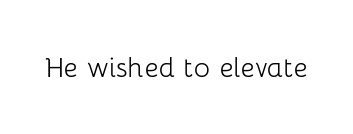
The image shows 34 px light sans-serif type, upright; set normal letter spacing, not underlined; low stroke contrast and a medium x-height.
